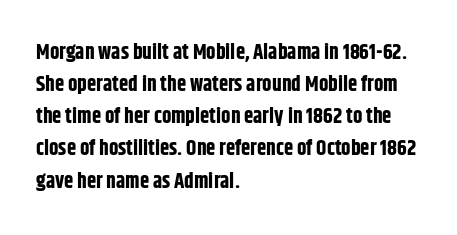
{"italic": "no", "bold": "yes", "underline": "no", "align": "left", "line_spacing": "normal", "line_spacing_ratio": 1.53, "letter_spacing": "normal", "letter_spacing_em": 0.0, "glyph_px": 21}
